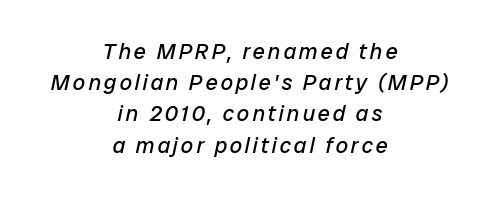
{"italic": "yes", "lean": "right", "slant_degrees": 12, "bold": "no", "underline": "no", "align": "center", "line_spacing": "normal", "line_spacing_ratio": 1.42, "glyph_px": 22}
